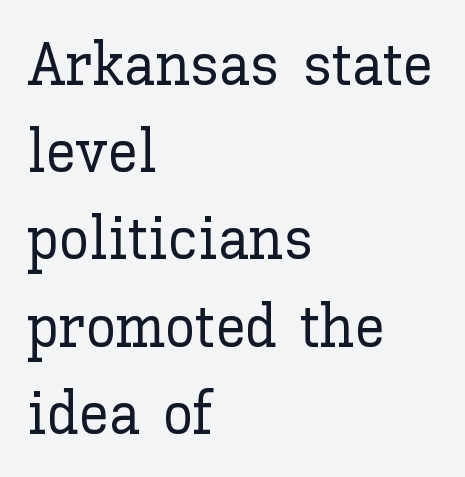
Q: Is the text italic (slanted)? A: No, it is upright.
Q: Is the text underlined? A: No.
Q: How is the paragraph aligned? A: Left-aligned.
Q: Is the spacing between letters normal or unusually wide? A: Normal.
Q: Is the spacing between lines tight, normal or loose? A: Normal.
Q: Width (condensed, normal, or wide)? A: Normal.
Q: Stroke contrast? A: Low.
Q: x-height? A: Medium.
Q: Monospaced? A: No.
